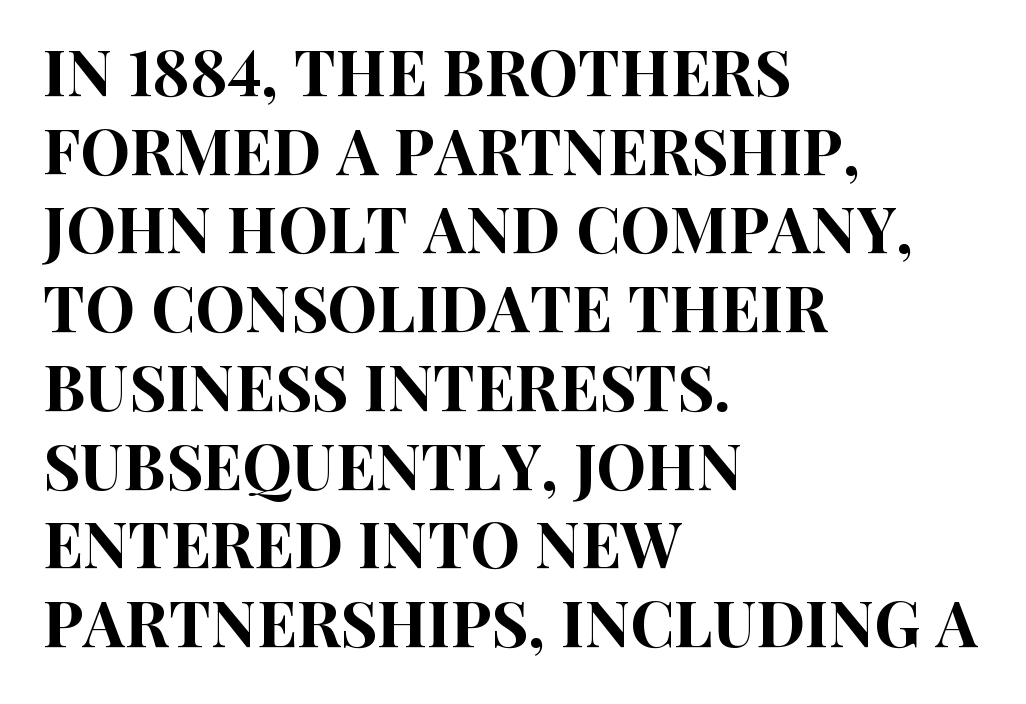
The image shows 63 px condensed sans-serif type, upright; set left-aligned, normal line spacing (1.25x), normal letter spacing, not underlined; high stroke contrast and a large x-height.
